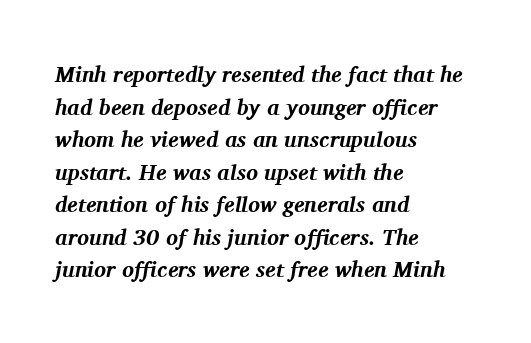
The image shows 22 px bold type, italic (leaning right); set left-aligned, normal line spacing (1.48x), normal letter spacing, not underlined.
